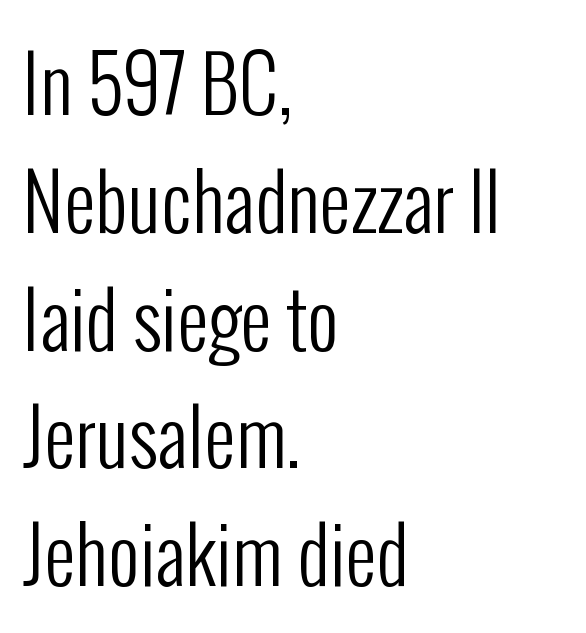
Q: Is the text bold? A: No.
Q: Is the text italic (slanted)? A: No, it is upright.
Q: Is the typeface a serif or a sans-serif typeface? A: Sans-serif.
Q: Is the text underlined? A: No.
Q: How is the paragraph aligned? A: Left-aligned.
Q: Is the spacing between letters normal or unusually wide? A: Normal.
Q: Is the spacing between lines tight, normal or loose? A: Normal.
Q: Width (condensed, normal, or wide)? A: Condensed.
Q: Stroke contrast? A: Low.
Q: x-height? A: Medium.
Q: Monospaced? A: No.
